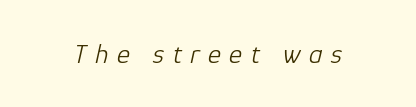
The image shows 28 px light type, italic (leaning right); set unusually wide letter spacing (+0.3 em), not underlined; low stroke contrast and a medium x-height.
